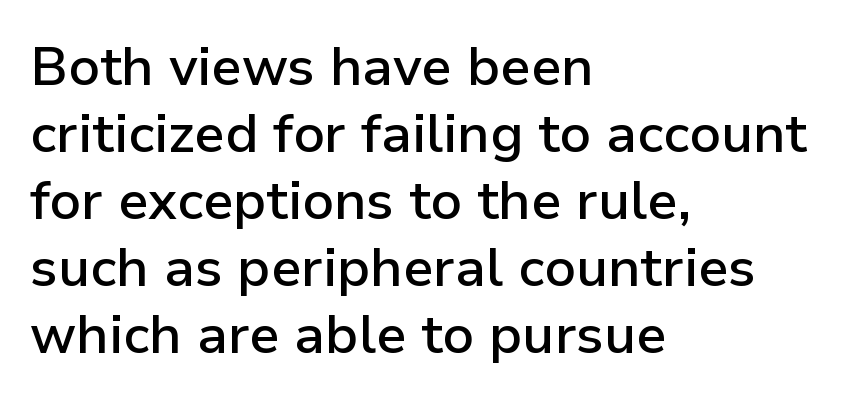
I'd describe the lettering as semibold — firm but not a full bold. The passage shown is typed in a proportional face where columns would drift. Left-aligned paragraph, ragged on the right. Designer's note — italics off, roman on.
